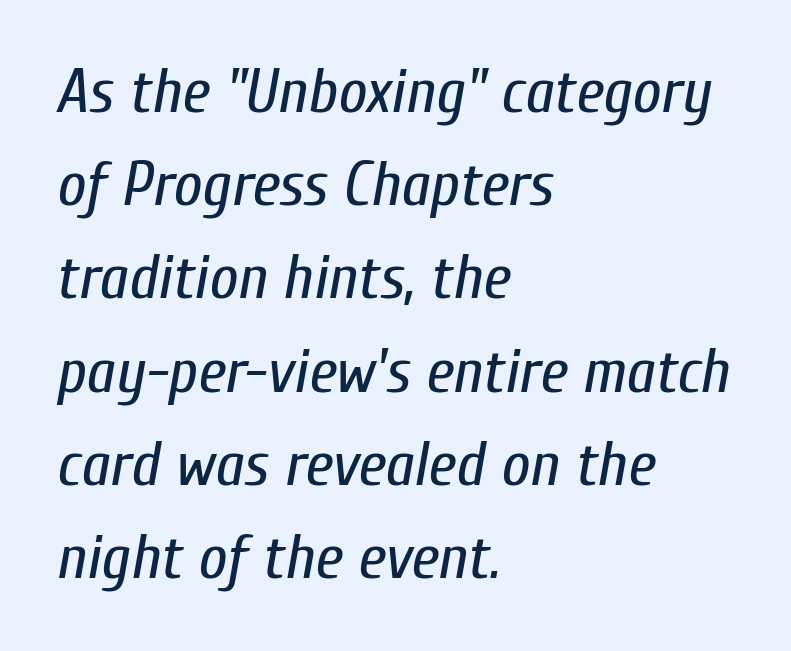
{"italic": "yes", "lean": "right", "slant_degrees": 10, "bold": "no", "weight": "regular", "width": "condensed", "stroke_contrast": "low", "x_height": "medium", "monospaced": "no", "underline": "no", "align": "left", "line_spacing": "normal", "line_spacing_ratio": 1.48, "letter_spacing": "normal", "letter_spacing_em": 0.0, "glyph_px": 63}
